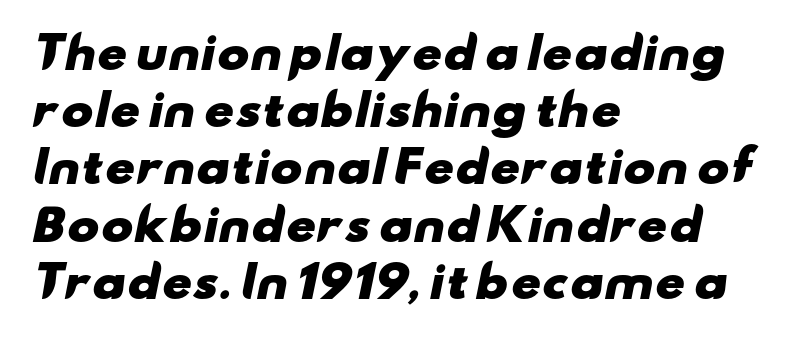
{"serif": "no", "bold": "yes", "weight": "heavy", "width": "wide", "stroke_contrast": "low", "x_height": "small", "monospaced": "no", "underline": "no", "align": "left", "line_spacing": "normal", "line_spacing_ratio": 1.33, "letter_spacing": "normal", "letter_spacing_em": 0.0, "glyph_px": 43}
